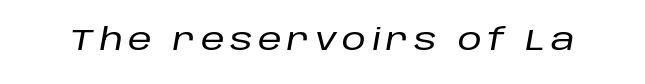
Q: Is the text italic (slanted)? A: Yes, it leans right by about 10 degrees.
Q: Is the text underlined? A: No.
Q: Width (condensed, normal, or wide)? A: Normal.
Q: Stroke contrast? A: Low.
Q: x-height? A: Large.
Q: Monospaced? A: No.
